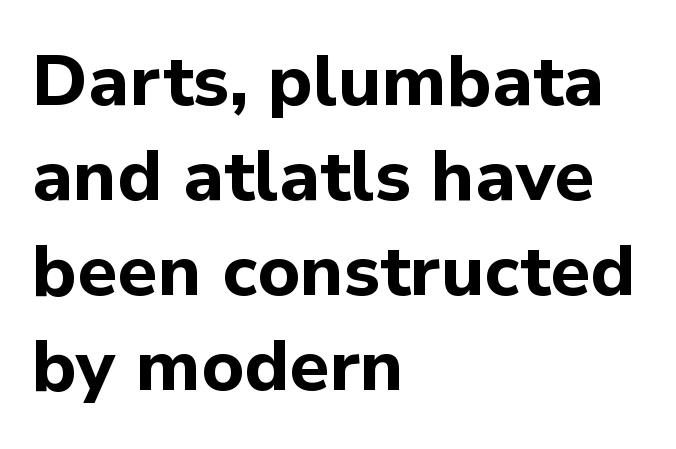
These lines are rendered in a variable-pitch font. Weight check: bold — yes, fully. Style check: upright. The font family rendered here belongs to the sans-serif group. The rows are spaced the way most documents space them. In terms of letterspacing, this is plain default setting.
